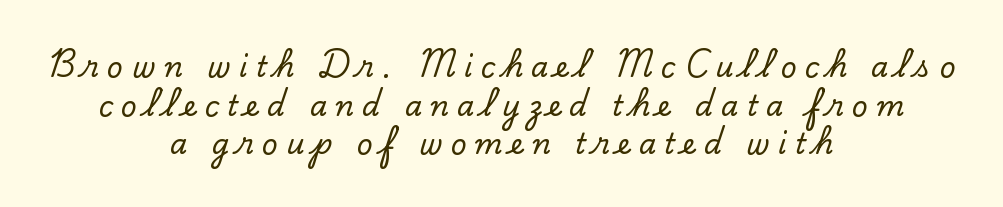
Are there feet on the stems? There are — it's a serif. Letter spacing: wide. Rows of type keep a routine distance in the vertical direction. No word sits above an underline.
